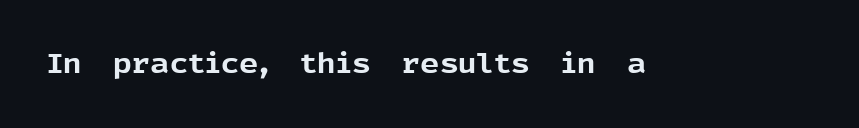
What stands out about the letter spacing? Nothing — it is the standard amount. No italicization has been applied; the sample stays upright. The gap between lines stays unmarked. Thick stems and heavy bowls — unmistakably bold.
